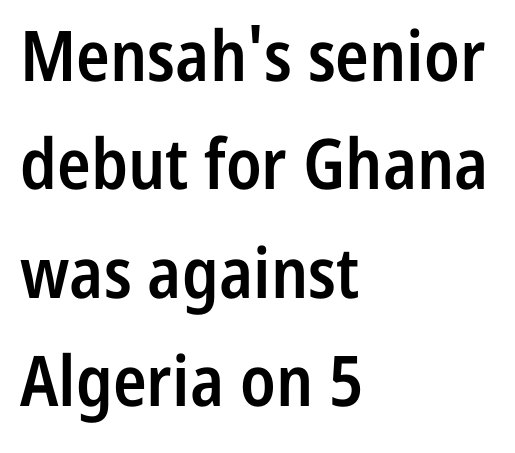
Q: Is the text bold? A: Semi-bold.
Q: Is the text italic (slanted)? A: No, it is upright.
Q: Is the typeface a serif or a sans-serif typeface? A: Sans-serif.
Q: Is the text underlined? A: No.
Q: How is the paragraph aligned? A: Left-aligned.
Q: Is the spacing between letters normal or unusually wide? A: Normal.
Q: Is the spacing between lines tight, normal or loose? A: Normal.
Q: Width (condensed, normal, or wide)? A: Condensed.
Q: Stroke contrast? A: Low.
Q: x-height? A: Medium.
Q: Monospaced? A: No.
